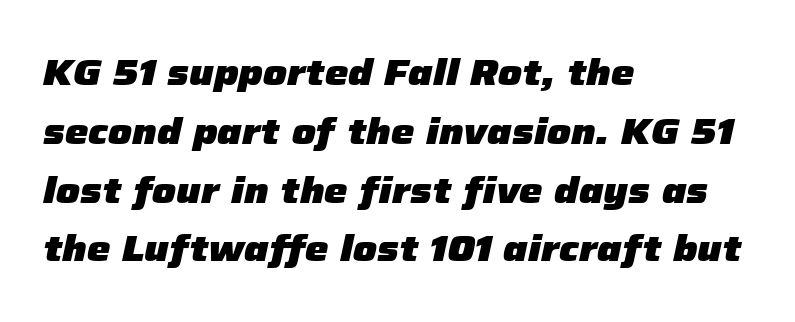
{"italic": "yes", "lean": "right", "slant_degrees": 12, "bold": "yes", "weight": "heavy", "width": "normal", "stroke_contrast": "low", "x_height": "medium", "monospaced": "no", "underline": "no", "align": "left", "line_spacing": "normal", "line_spacing_ratio": 1.59, "letter_spacing": "normal", "letter_spacing_em": 0.0, "glyph_px": 37}
